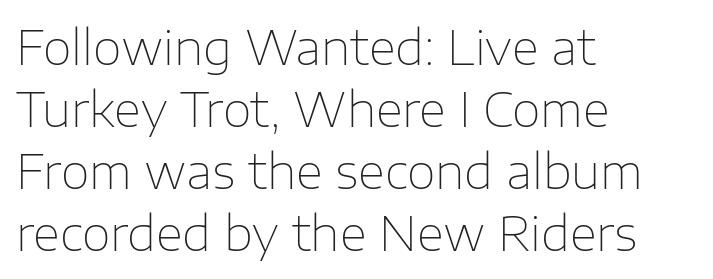
Q: Is the text bold? A: No.
Q: Is the text italic (slanted)? A: No, it is upright.
Q: Is the typeface a serif or a sans-serif typeface? A: Sans-serif.
Q: Is the text underlined? A: No.
Q: How is the paragraph aligned? A: Left-aligned.
Q: Is the spacing between letters normal or unusually wide? A: Normal.
Q: Is the spacing between lines tight, normal or loose? A: Normal.
Q: Width (condensed, normal, or wide)? A: Normal.
Q: Stroke contrast? A: Low.
Q: x-height? A: Medium.
Q: Monospaced? A: No.
